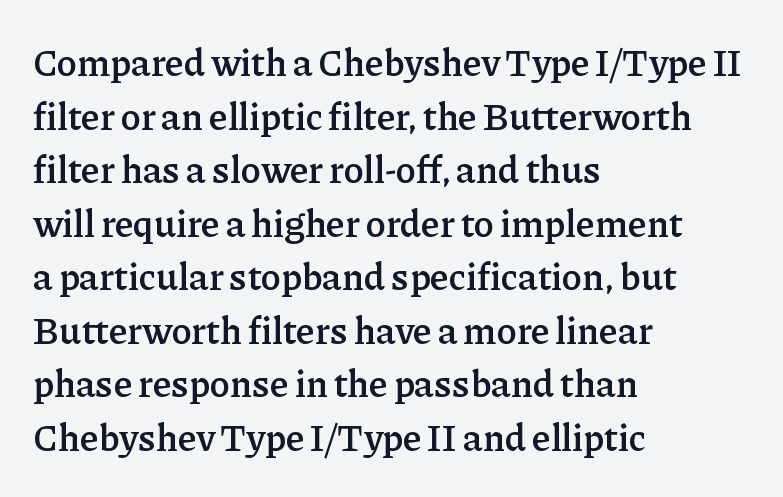
{"serif": "yes", "italic": "no", "bold": "semi", "weight": "semibold", "width": "normal", "stroke_contrast": "low", "x_height": "medium", "monospaced": "no", "underline": "no", "align": "left", "line_spacing": "normal", "line_spacing_ratio": 1.41, "letter_spacing": "normal", "letter_spacing_em": 0.0, "glyph_px": 38}
